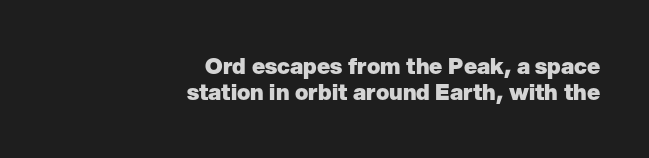
The image shows 22 px bold type, upright; set right-aligned, line spacing 1.2x, normal letter spacing, not underlined.
